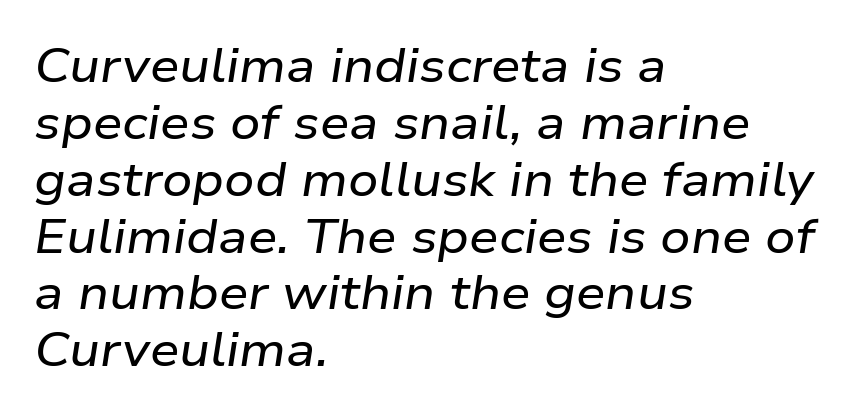
Q: Is the text italic (slanted)? A: Yes, it leans right by about 9 degrees.
Q: Is the text underlined? A: No.
Q: How is the paragraph aligned? A: Left-aligned.
Q: Is the spacing between letters normal or unusually wide? A: Normal.
Q: Width (condensed, normal, or wide)? A: Wide.
Q: Stroke contrast? A: Low.
Q: x-height? A: Medium.
Q: Monospaced? A: No.
